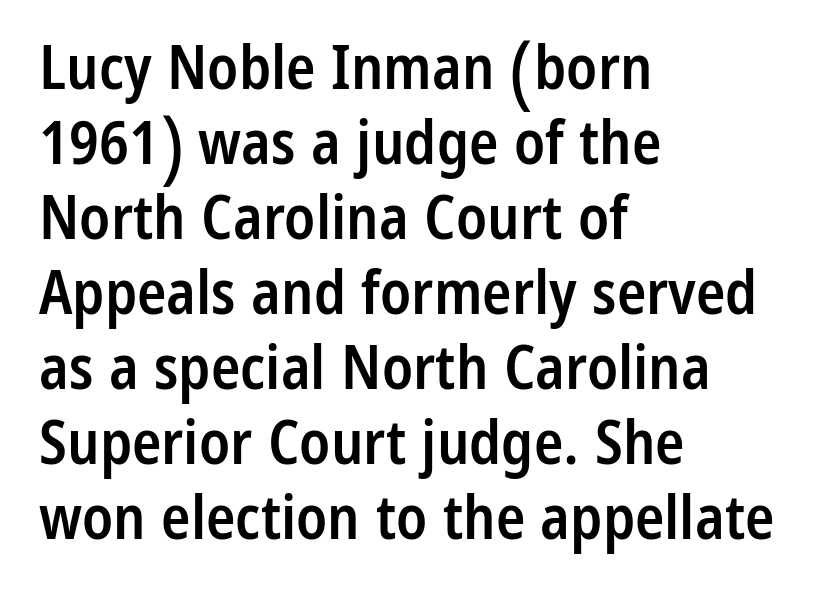
The image shows 61 px semibold, condensed sans-serif type, upright; set left-aligned, line spacing 1.23x, normal letter spacing, not underlined; low stroke contrast and a medium x-height.
